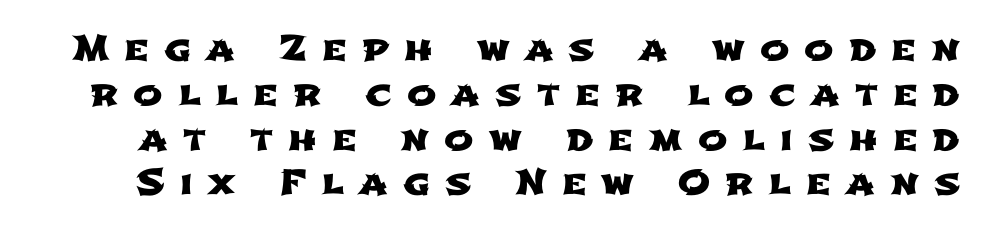
Q: Is the typeface a serif or a sans-serif typeface? A: Sans-serif.
Q: Is the text underlined? A: No.
Q: Is the spacing between letters normal or unusually wide? A: Unusually wide.
Q: Is the spacing between lines tight, normal or loose? A: Normal.
Q: Width (condensed, normal, or wide)? A: Wide.
Q: Stroke contrast? A: Low.
Q: x-height? A: Medium.
Q: Monospaced? A: No.
